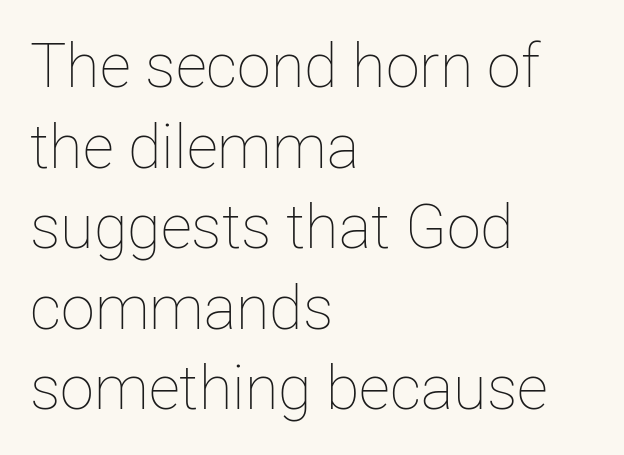
{"italic": "no", "bold": "no", "weight": "thin", "width": "normal", "stroke_contrast": "low", "x_height": "medium", "monospaced": "no", "underline": "no", "align": "left", "line_spacing": "normal", "line_spacing_ratio": 1.32, "letter_spacing": "normal", "letter_spacing_em": 0.0, "glyph_px": 61}
